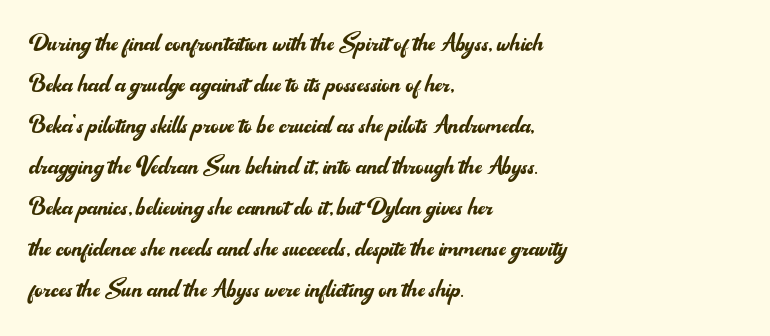
How are the letters spaced? Ordinarily, with no added tracking. Each new line begins a customary step beneath the previous one. Each line starts at the same left margin while the right side varies. Nothing sits at the stroke ends, so this counts as sans-serif.
